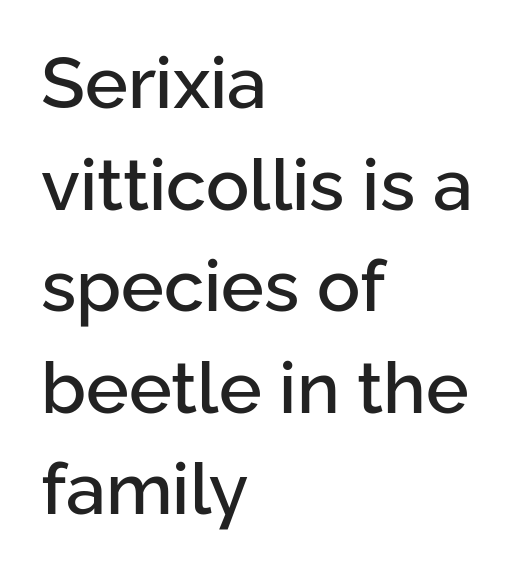
The image shows 72 px sans-serif type, upright; set left-aligned, normal line spacing (1.41x), normal letter spacing, not underlined; low stroke contrast and a medium x-height.
